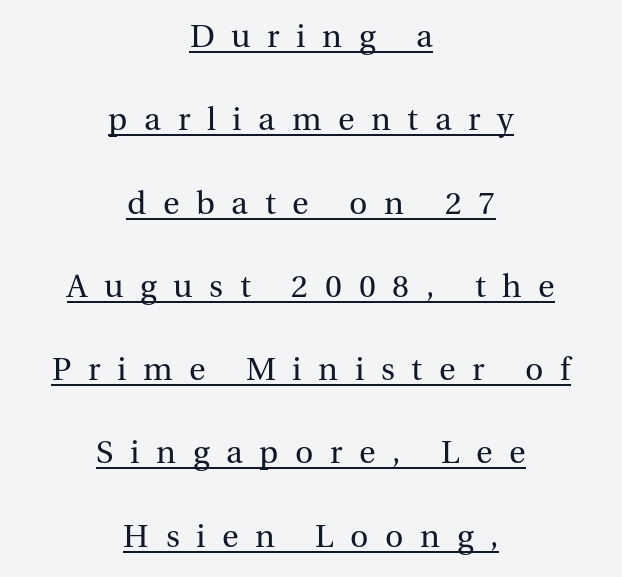
Q: Is the text bold? A: No.
Q: Is the text italic (slanted)? A: No, it is upright.
Q: Is the typeface a serif or a sans-serif typeface? A: Serif.
Q: Is the text underlined? A: Yes.
Q: How is the paragraph aligned? A: Centered.
Q: Is the spacing between letters normal or unusually wide? A: Unusually wide.
Q: Is the spacing between lines tight, normal or loose? A: Loose.
Q: Width (condensed, normal, or wide)? A: Normal.
Q: Stroke contrast? A: Medium.
Q: x-height? A: Medium.
Q: Monospaced? A: No.
